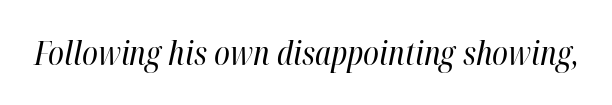
The image shows 32 px regular-weight, condensed type, italic (leaning right); set normal letter spacing, not underlined; high stroke contrast and a medium x-height.
